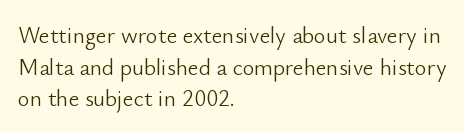
The strokes are not fattened; the text isn't bold. Beneath every word, the page is bare. Every row of glyphs begins at an identical x-position on the left. In terms of posture, this sample is upright.
